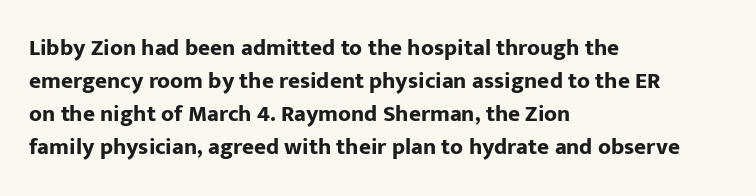
Q: Is the text bold? A: Yes.
Q: Is the text italic (slanted)? A: No, it is upright.
Q: Is the text underlined? A: No.
Q: How is the paragraph aligned? A: Left-aligned.
Q: Is the spacing between letters normal or unusually wide? A: Normal.
Q: Is the spacing between lines tight, normal or loose? A: Normal.
